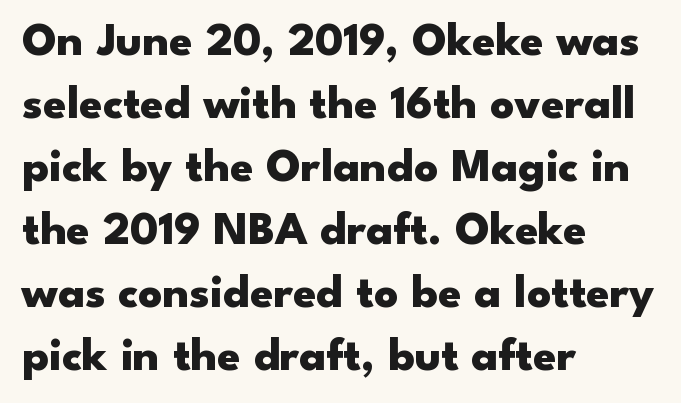
The rows are spaced the way most documents space them. In terms of letterspacing, this is plain default setting. The baseline area is clear. This sample has the flowing, uneven cadence of proportional lettering. These lines stack with their left ends in a neat column. Letterform terminals end flat and unadorned throughout the passage.
